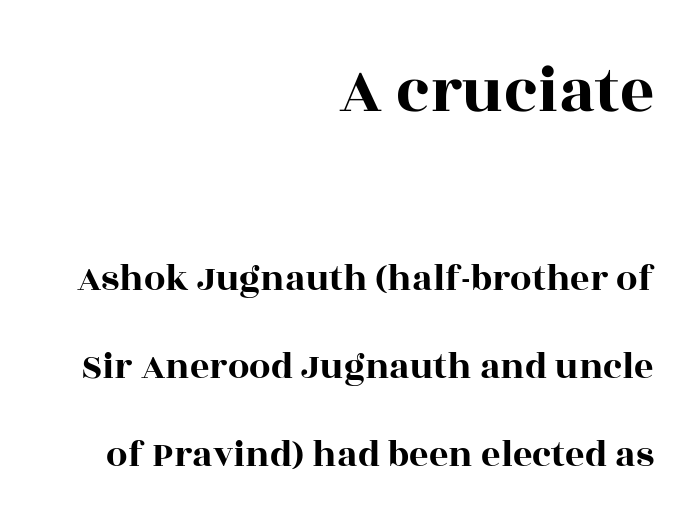
Each row of text sits above clean, open space. It's the straight-up-and-down kind of type. The passage is arranged like a letterhead date or caption credit — flush right. The letters sit at their default tracking, neither squeezed nor spread. The rendering shrinks the type as you move from the upper chunk to the lower.
